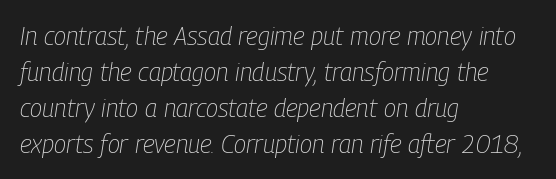
The image shows 25 px text type, italic (leaning right); set left-aligned, normal line spacing (1.44x), normal letter spacing, not underlined.
